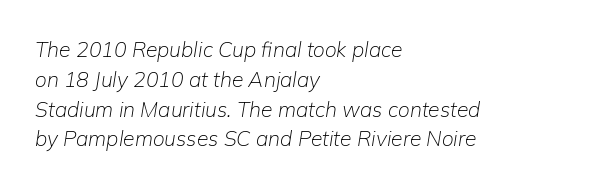
{"italic": "yes", "lean": "right", "slant_degrees": 9, "bold": "no", "underline": "no", "align": "left", "line_spacing": "normal", "line_spacing_ratio": 1.42, "letter_spacing": "normal", "letter_spacing_em": 0.0, "glyph_px": 21}
